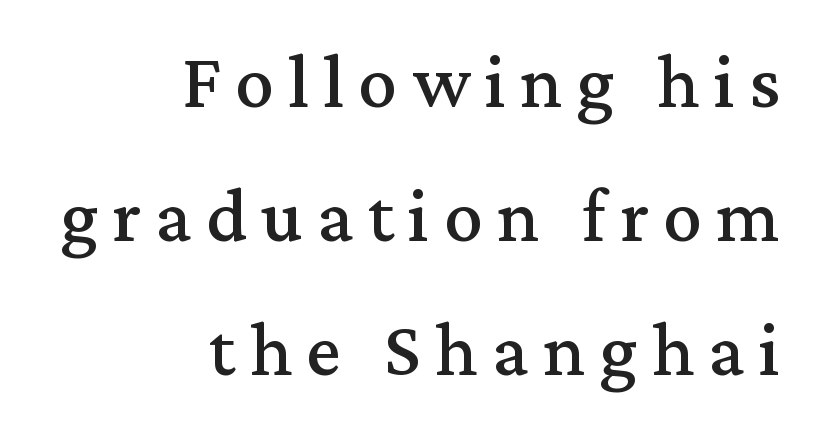
Q: Is the text italic (slanted)? A: No, it is upright.
Q: Is the typeface a serif or a sans-serif typeface? A: Serif.
Q: Is the text underlined? A: No.
Q: How is the paragraph aligned? A: Right-aligned.
Q: Width (condensed, normal, or wide)? A: Normal.
Q: Stroke contrast? A: Medium.
Q: x-height? A: Medium.
Q: Monospaced? A: No.
